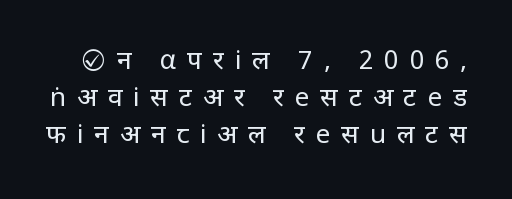
The image shows 26 px text type, upright; set normal line spacing (1.42x), unusually wide letter spacing (+0.42 em), not underlined.
